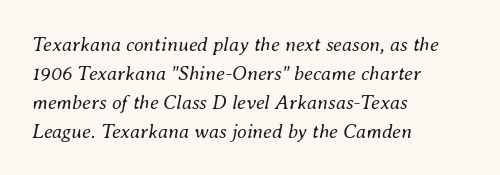
{"italic": "yes", "lean": "right", "slant_degrees": 8, "bold": "no", "underline": "no", "align": "left", "line_spacing": "normal", "line_spacing_ratio": 1.45, "letter_spacing": "normal", "letter_spacing_em": 0.0, "glyph_px": 20}
